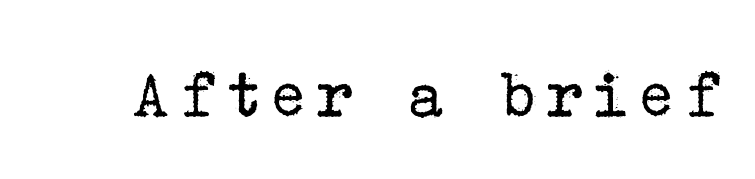
Q: Is the text bold? A: No.
Q: Is the text italic (slanted)? A: No, it is upright.
Q: Is the typeface a serif or a sans-serif typeface? A: Serif.
Q: Is the text underlined? A: No.
Q: Width (condensed, normal, or wide)? A: Normal.
Q: Stroke contrast? A: Low.
Q: x-height? A: Medium.
